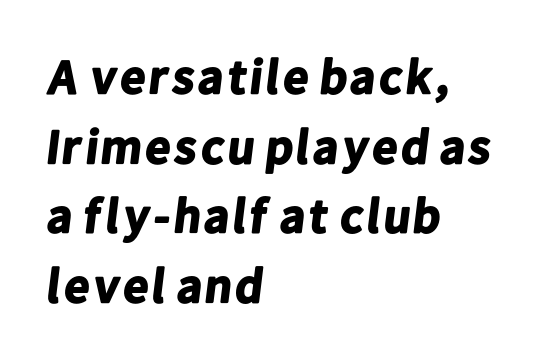
These lines stack with their left ends in a neat column. Compared with an ordinary text face, these strokes are far heavier — a full bold. Quick note: interline space is typical. Spacing verdict: proportional, widths tailored to each character. The characters display no serif detailing; their extremities are plain. The line texture is even and compact thanks to regular tracking.
